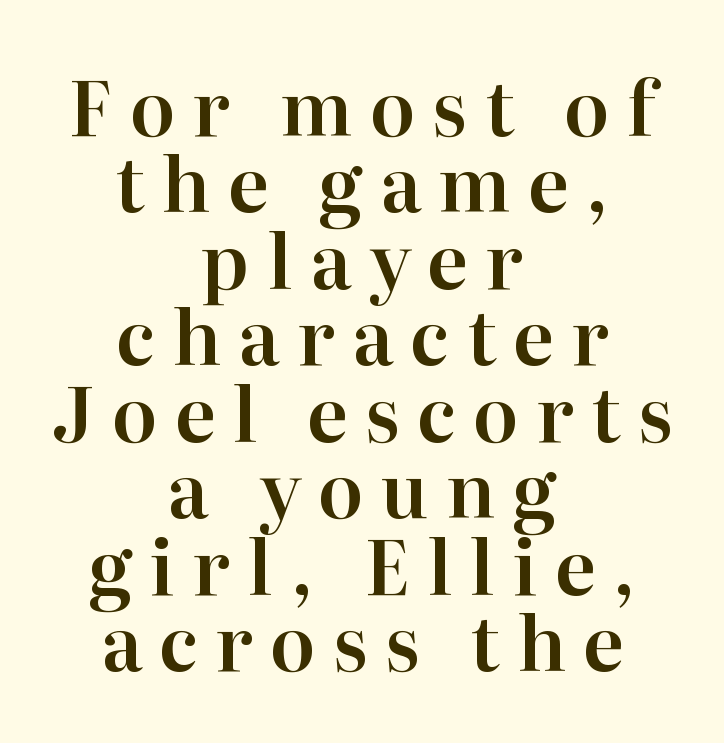
Ascenders rise straight up at ninety degrees. What kind of face is this? One with serifs. The block of text is dense from top to bottom, with scant space between rows. The gap between lines stays unmarked.
